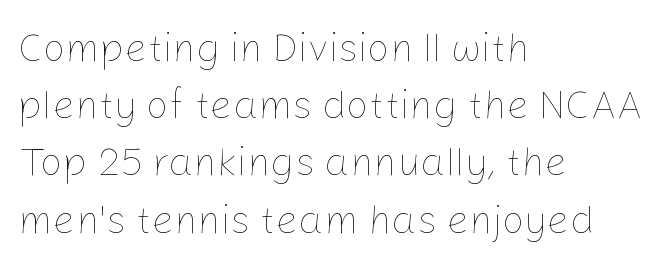
These lines are rendered in a variable-pitch font. If you drew a line through each stem, it would be perfectly vertical. Normally led — the rows are evenly, conventionally spaced. The lines are quadded left. The glyphs are unaccompanied by any horizontal stroke below them.
